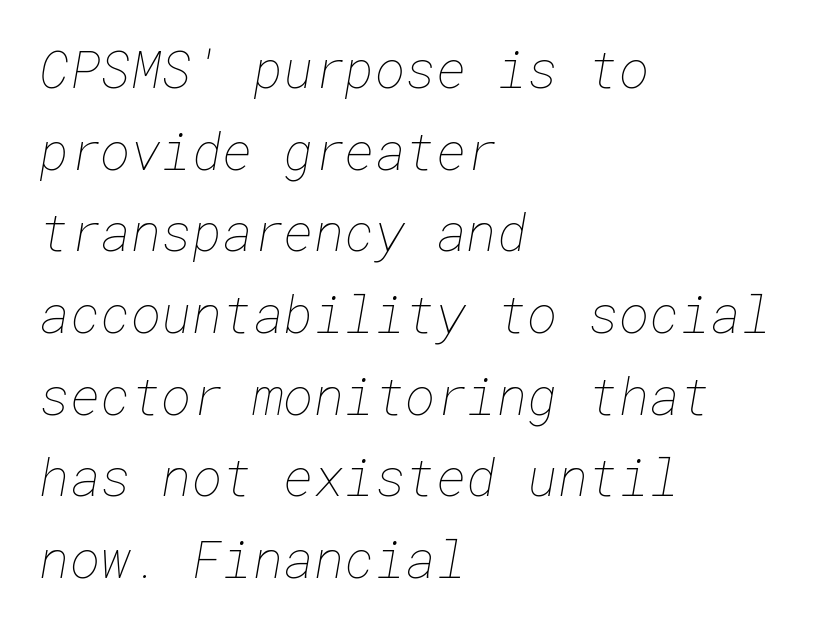
The image shows 52 px thin type; set left-aligned, normal line spacing (1.57x), normal letter spacing, not underlined; low stroke contrast and a medium x-height.
